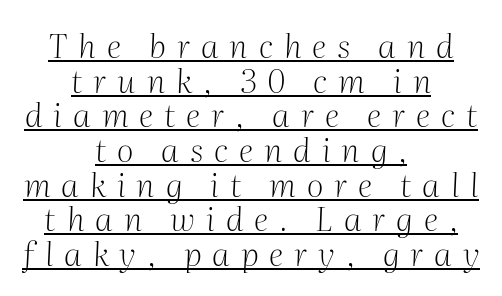
The image shows 33 px light serif type, italic (leaning right); set centered, tight line spacing (1.05x), unusually wide letter spacing (+0.33 em), underlined; medium stroke contrast and a medium x-height.
